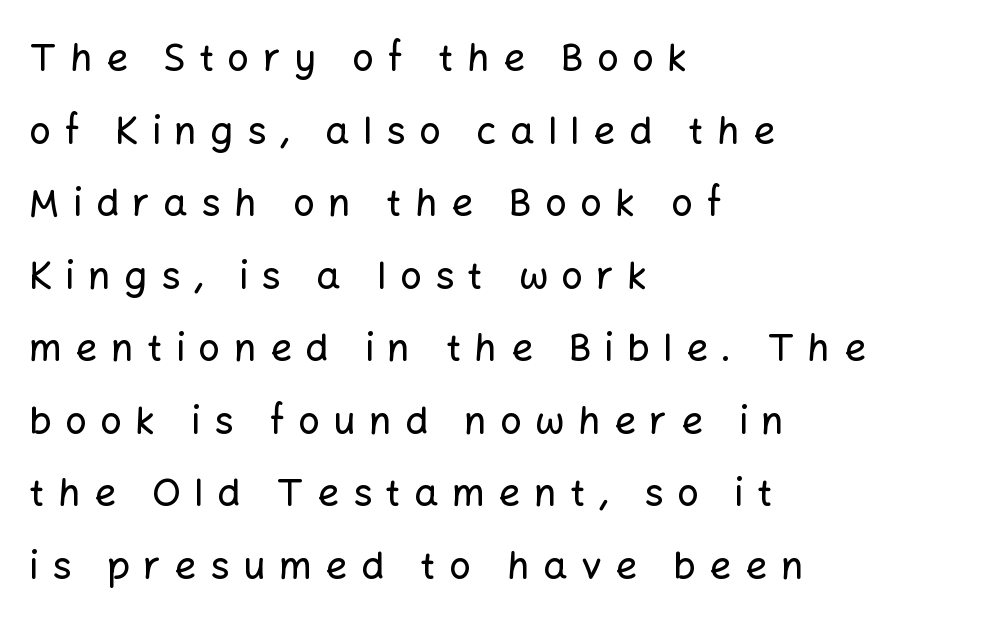
Notice how the stems are strictly vertical — no italics here. I'd call this a sans setting — the letters go barefoot. Rule under the text: the space is simply empty. The paragraph shown leans on its left margin.
